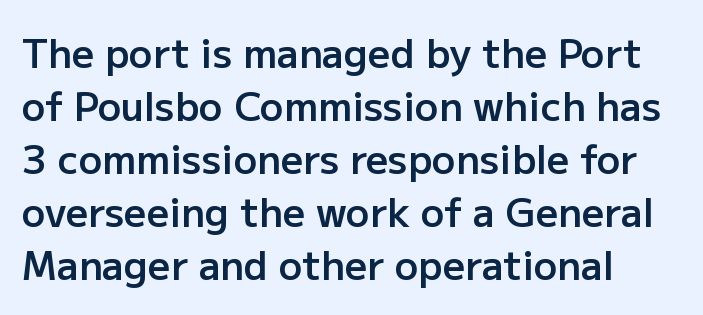
Q: Is the text bold? A: Semi-bold.
Q: Is the text italic (slanted)? A: No, it is upright.
Q: Is the typeface a serif or a sans-serif typeface? A: Sans-serif.
Q: Is the text underlined? A: No.
Q: How is the paragraph aligned? A: Left-aligned.
Q: Is the spacing between letters normal or unusually wide? A: Normal.
Q: Is the spacing between lines tight, normal or loose? A: Normal.
Q: Width (condensed, normal, or wide)? A: Normal.
Q: Stroke contrast? A: Low.
Q: x-height? A: Medium.
Q: Monospaced? A: No.
